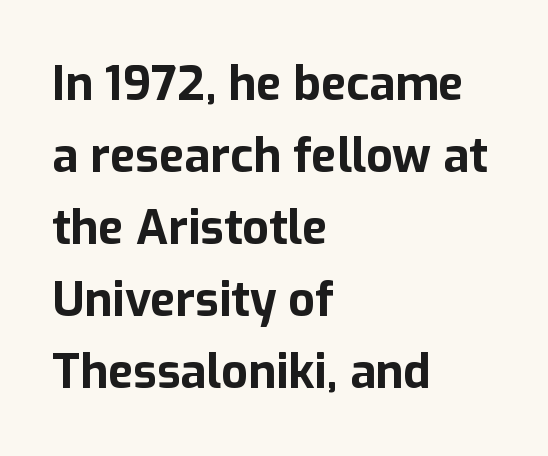
Casual observation: everything's shoved over to the left. A normal amount of white space separates one row of letters from the next. Nobody drew a line under any word here. The font's upright variant was chosen for this text. The letters advance in unequal steps, a hallmark of proportional type. Each letter's strokes conclude bluntly, with no projecting serifs.
